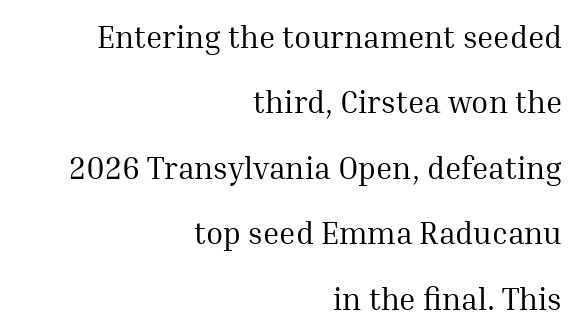
Q: Is the text bold? A: No.
Q: Is the text italic (slanted)? A: No, it is upright.
Q: Is the typeface a serif or a sans-serif typeface? A: Serif.
Q: Is the text underlined? A: No.
Q: How is the paragraph aligned? A: Right-aligned.
Q: Is the spacing between letters normal or unusually wide? A: Normal.
Q: Is the spacing between lines tight, normal or loose? A: Loose.
Q: Width (condensed, normal, or wide)? A: Normal.
Q: Stroke contrast? A: Medium.
Q: x-height? A: Medium.
Q: Monospaced? A: No.
